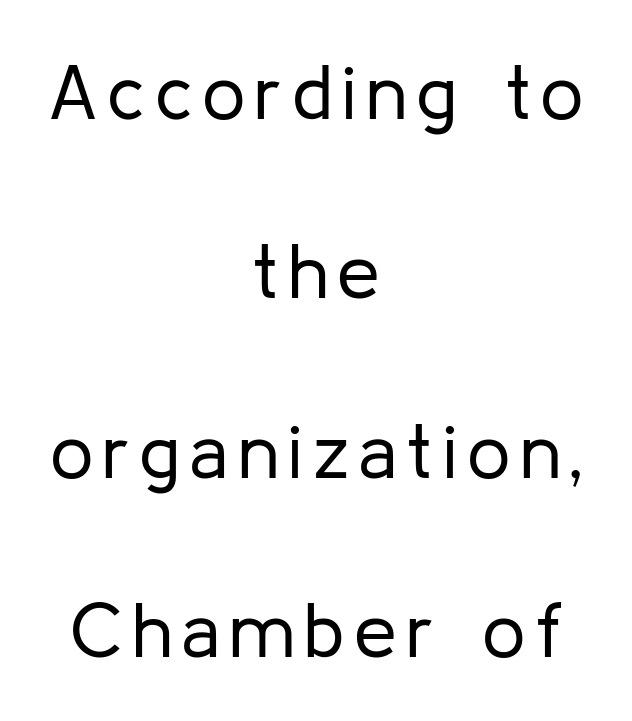
The image shows 77 px regular-weight sans-serif type, upright; set centered, loose line spacing (2.33x), not underlined; low stroke contrast and a medium x-height.
